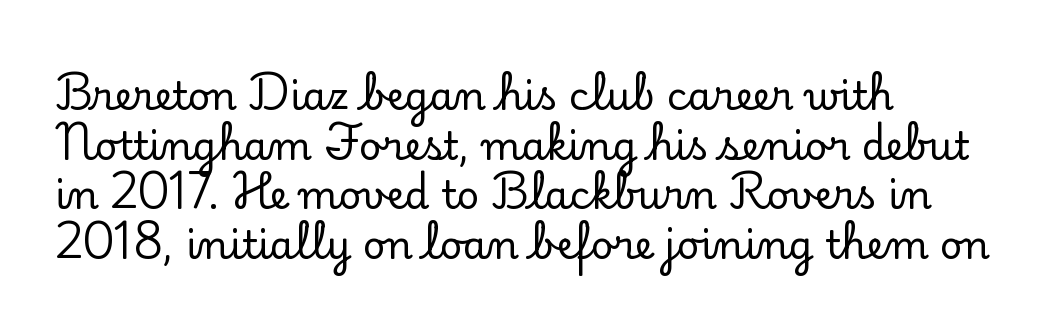
{"serif": "yes", "italic": "no", "width": "normal", "stroke_contrast": "low", "x_height": "small", "monospaced": "no", "underline": "no", "align": "left", "line_spacing": "normal", "line_spacing_ratio": 1.27, "letter_spacing": "normal", "letter_spacing_em": 0.0, "glyph_px": 39}
